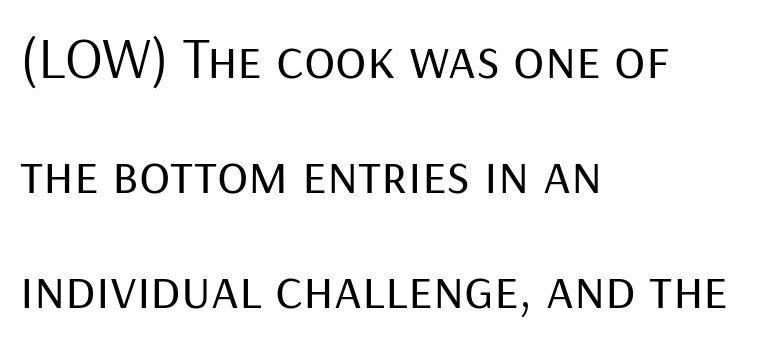
Each letter keeps its own natural width here, so spacing adapts to shape. Nothing unusual about the tracking: characters are spaced as the font intends. Glance below the letters and you will spot only blank space. Is there much room between lines? Yes — plenty of vertical air separates them.
